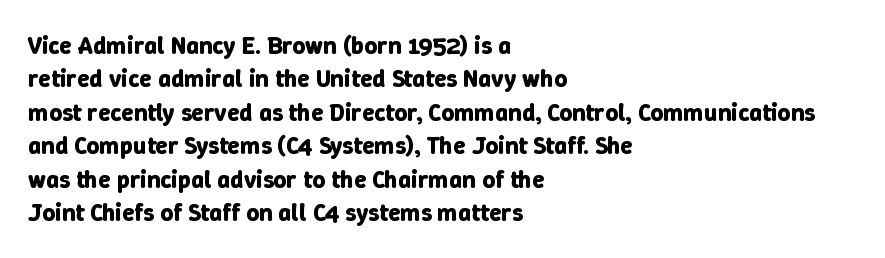
{"italic": "no", "bold": "yes", "underline": "no", "align": "left", "line_spacing": "normal", "line_spacing_ratio": 1.34, "letter_spacing": "normal", "letter_spacing_em": 0.0, "glyph_px": 25}
